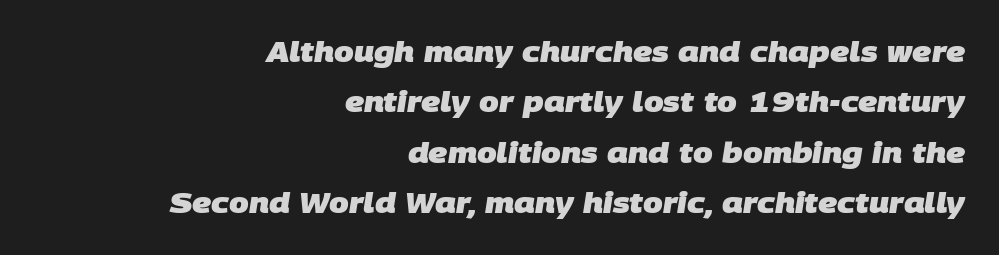
The image shows 28 px heavy sans-serif type; set right-aligned, line spacing 1.8x, normal letter spacing, not underlined; low stroke contrast and a large x-height.
